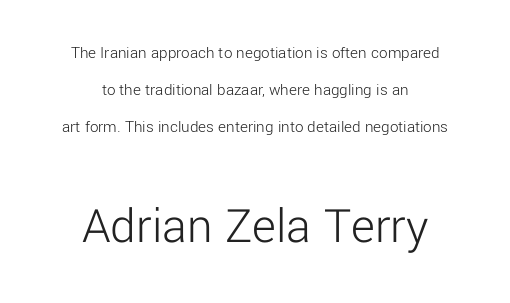
The image shows 51 px light sans-serif type, upright; set centered, loose line spacing (2.18x), normal letter spacing, not underlined; the second (bottom) block is 3.0x larger; low stroke contrast and a medium x-height.
